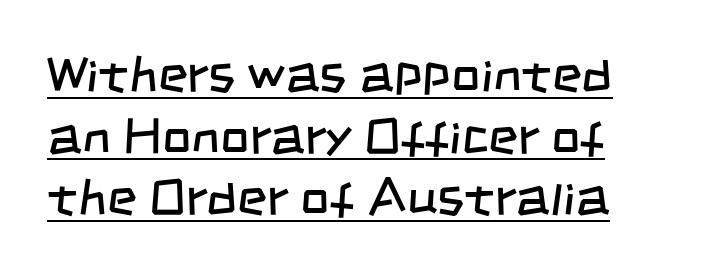
{"serif": "no", "bold": "no", "weight": "regular", "width": "condensed", "stroke_contrast": "low", "x_height": "large", "monospaced": "no", "underline": "yes", "align": "left", "line_spacing_ratio": 1.21, "letter_spacing": "normal", "letter_spacing_em": 0.0, "glyph_px": 51}
